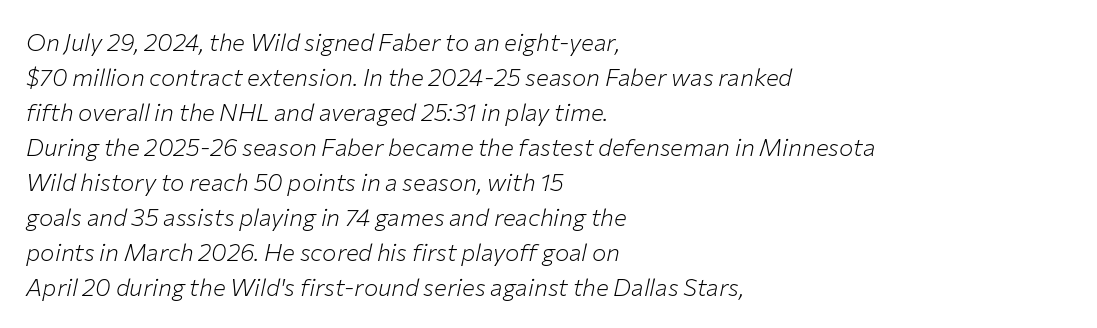
The font is comparable to plain body text, perhaps lighter. The baseline area is clear. The ragged edge is on the right, which tells us the setting is flush left. Emphasis-style slanted type is in use. No extra tracking has been applied to these lines.
